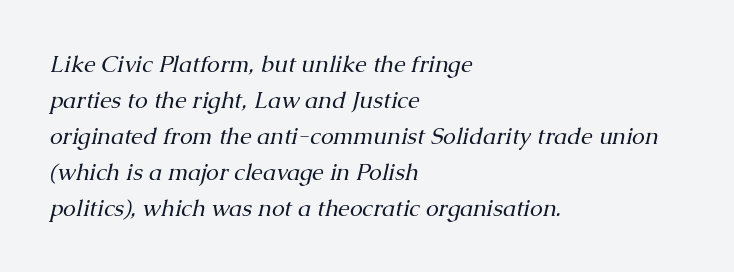
Baseline-to-baseline distance is the conventional proportion of letter height. The zone under the glyphs is completely vacant. The letters look calm and open, with moderate or lighter stems. Words appear dense and cohesive because spacing is normal.
